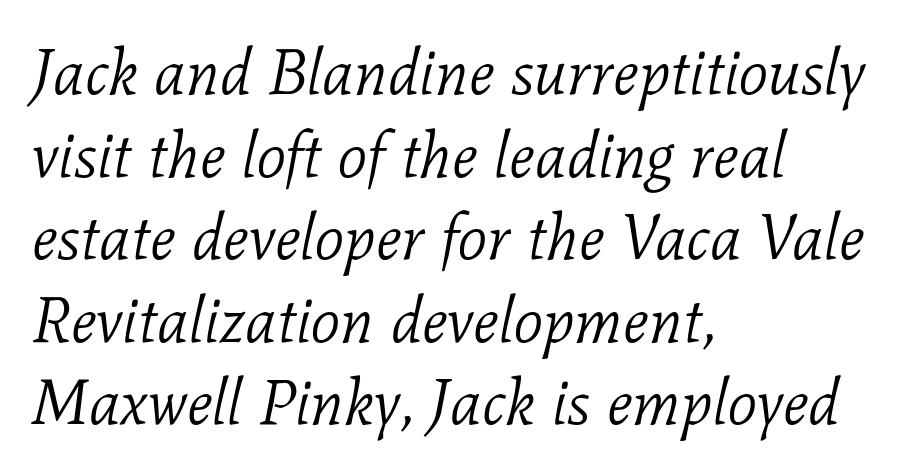
Line beginnings align vertically; line endings do not. The passage shown has conventional tracking throughout. The letters advance in unequal steps, a hallmark of proportional type. Counters stay open thanks to moderate or lighter strokes. When letters slant like this, we call the style italic. Nobody drew a line under any word here.
